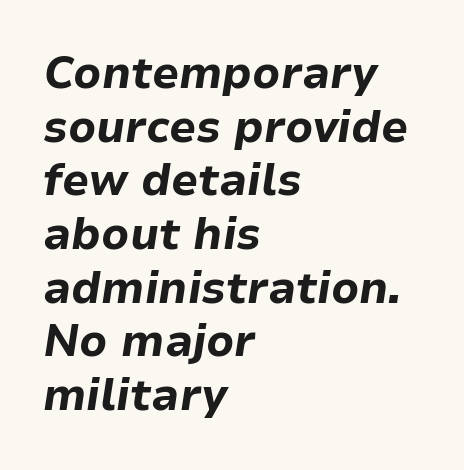
{"italic": "yes", "lean": "right", "slant_degrees": 9, "bold": "yes", "weight": "bold", "width": "normal", "stroke_contrast": "low", "x_height": "medium", "monospaced": "no", "underline": "no", "align": "left", "line_spacing_ratio": 1.22, "letter_spacing": "normal", "letter_spacing_em": 0.0, "glyph_px": 44}
